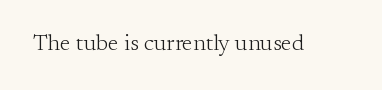
{"italic": "no", "bold": "no", "underline": "no", "letter_spacing": "normal", "letter_spacing_em": 0.0, "glyph_px": 23}
